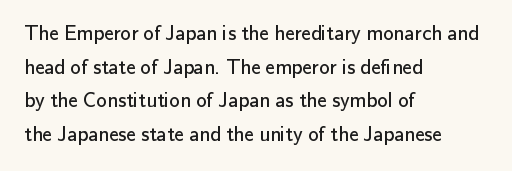
{"italic": "no", "bold": "no", "underline": "no", "align": "left", "line_spacing": "normal", "line_spacing_ratio": 1.6, "letter_spacing": "normal", "letter_spacing_em": 0.0, "glyph_px": 21}
